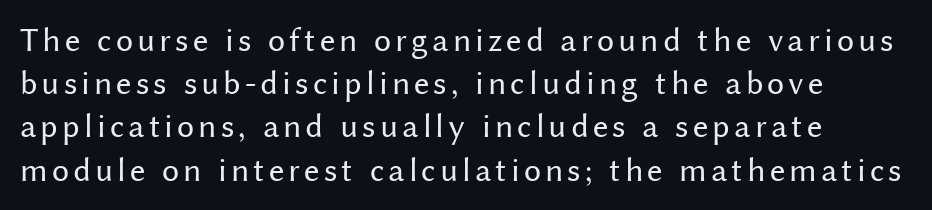
Q: Is the text bold? A: No.
Q: Is the text italic (slanted)? A: No, it is upright.
Q: Is the typeface a serif or a sans-serif typeface? A: Sans-serif.
Q: Is the text underlined? A: No.
Q: How is the paragraph aligned? A: Left-aligned.
Q: Is the spacing between lines tight, normal or loose? A: Normal.
Q: Width (condensed, normal, or wide)? A: Normal.
Q: Stroke contrast? A: Medium.
Q: x-height? A: Medium.
Q: Monospaced? A: No.
